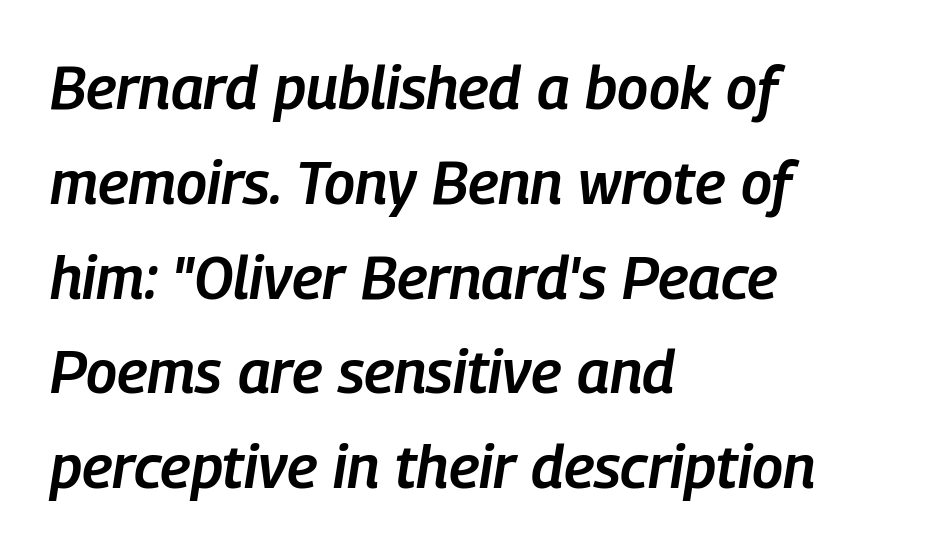
The image shows 60 px semibold, condensed type, italic (leaning right); set left-aligned, normal line spacing (1.58x), normal letter spacing, not underlined; low stroke contrast and a medium x-height.
